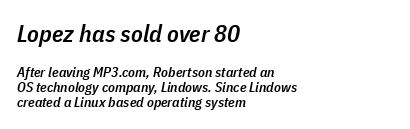
The image shows 24 px text type, italic (leaning right); set left-aligned, tight line spacing (1.08x), normal letter spacing, not underlined; the first (top) block is 1.71x larger.
